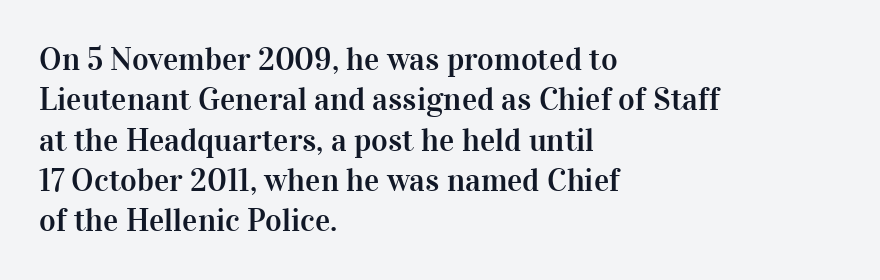
Leading matches the norm, producing a regular column. The baseline area is clear. Glyph-to-glyph distance matches everyday printed text. Here the designer chose a conventional face with non-uniform glyph widths. Each letter's strokes conclude with small projecting serifs. Rendered with straight, roman letterforms.
